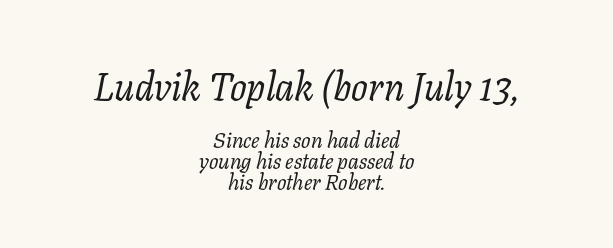
Q: Is the text bold? A: No.
Q: Is the text italic (slanted)? A: Yes, it leans right by about 11 degrees.
Q: Is the typeface a serif or a sans-serif typeface? A: Serif.
Q: Is the text underlined? A: No.
Q: How is the paragraph aligned? A: Centered.
Q: Is the spacing between letters normal or unusually wide? A: Normal.
Q: Is the spacing between lines tight, normal or loose? A: Tight.
Q: Which block of text is set in a larger size, the first (top) or the second (bottom)? A: The first (top) one.
Q: Width (condensed, normal, or wide)? A: Normal.
Q: Stroke contrast? A: Low.
Q: x-height? A: Medium.
Q: Monospaced? A: No.
